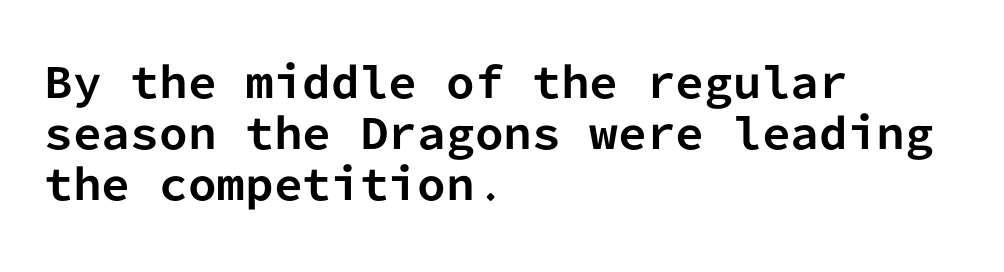
{"serif": "no", "italic": "no", "bold": "yes", "weight": "bold", "width": "normal", "stroke_contrast": "low", "x_height": "medium", "monospaced": "yes", "underline": "no", "align": "left", "line_spacing": "normal", "line_spacing_ratio": 1.25, "letter_spacing": "normal", "letter_spacing_em": 0.0, "glyph_px": 41}
